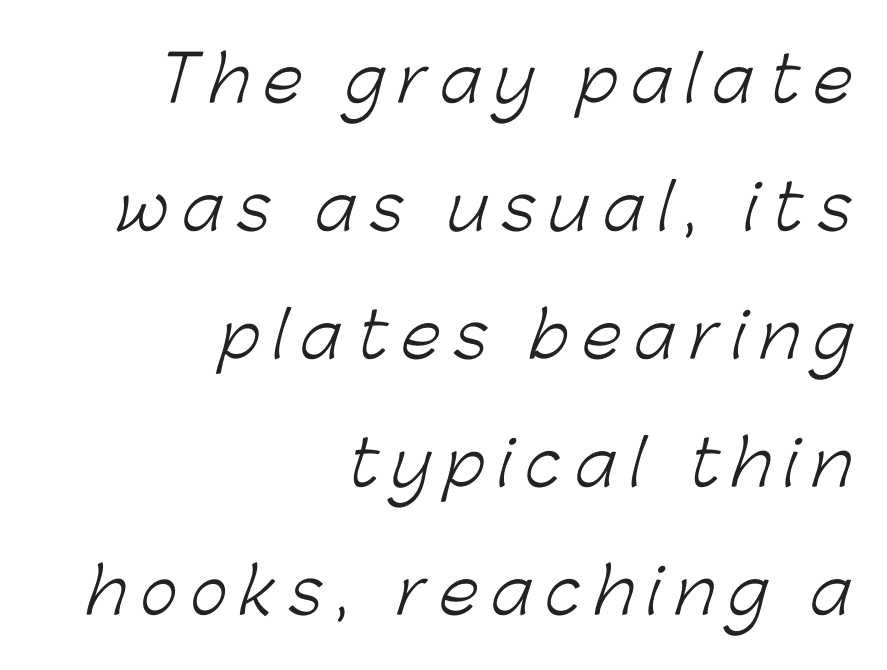
The lines in this sample share a right terminus and differ only in where they begin. The letters are spread apart with noticeably loose tracking. To sum up the face: it is a sans, with no serifs. Line spacing here is loose.
